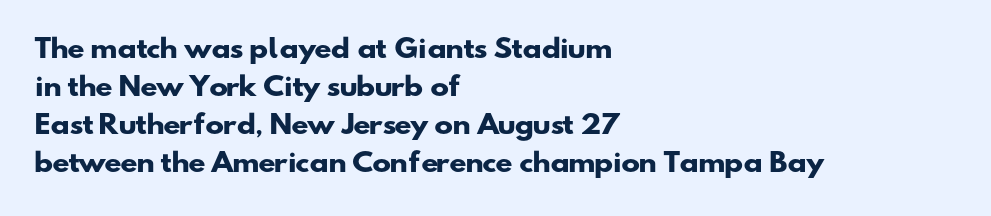
Q: Is the text bold? A: Yes.
Q: Is the text underlined? A: No.
Q: How is the paragraph aligned? A: Left-aligned.
Q: Is the spacing between letters normal or unusually wide? A: Normal.
Q: Is the spacing between lines tight, normal or loose? A: Normal.
